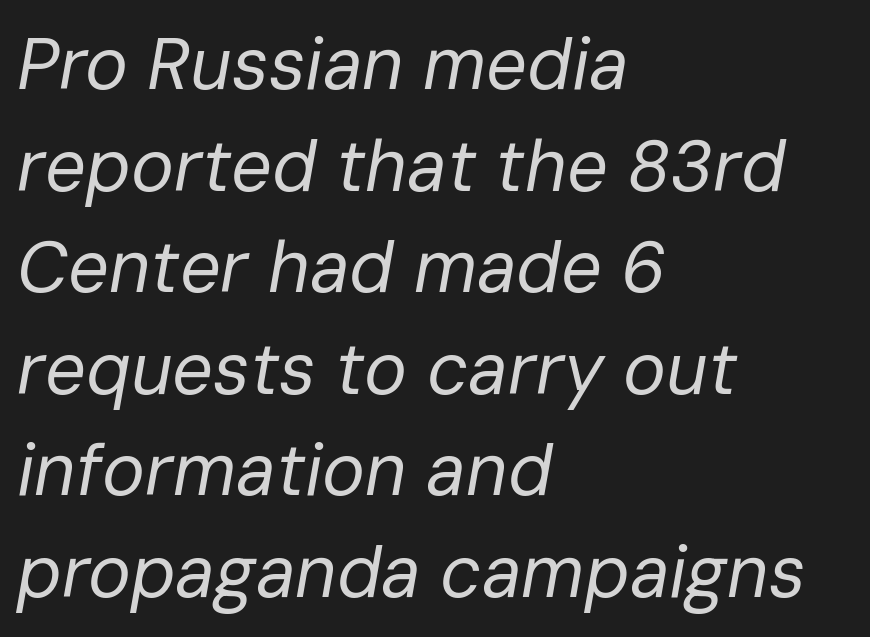
Reading down the block, your eye returns to a fixed left position each line. Is this a fixed-width face? No — the glyphs have proportional, varying widths. The font sits on the lighter half of the weight spectrum, regular included. Would a proofreader flag this as italicized? Yes. Regular leading. Honestly, there is no underline to notice here at all.
